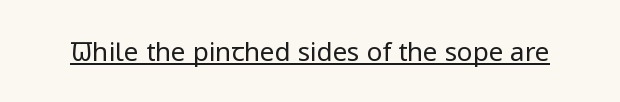
Short note: letters normally spaced. Is this a heavy cut? Hardly; it is regular or lighter. This sample uses an upright cut, with every glyph sitting square on the baseline. Is there an underline? Yes — a line sits under the letters.
